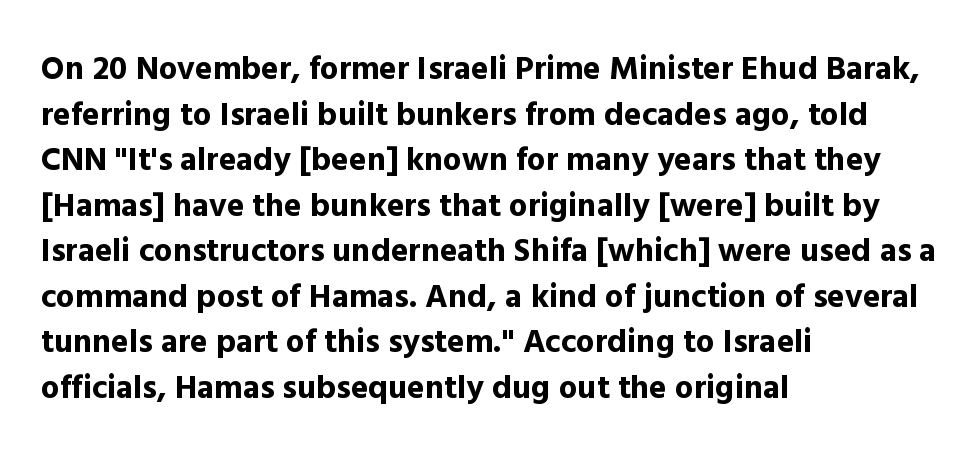
Vertically, the passage feels balanced, rows spaced as you'd expect. Descenders hang freely into open space. The text block is weighted toward the left margin, trailing off unevenly rightward. The typeface chosen for these lines omits serifs.
